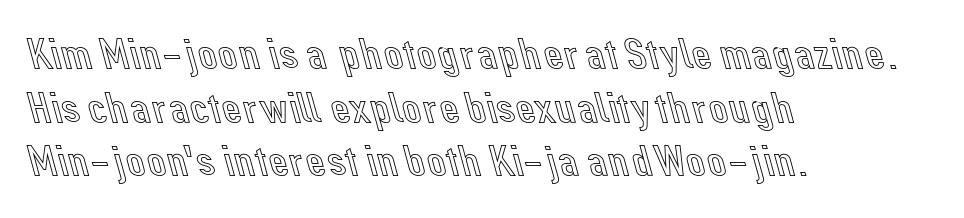
The image shows 43 px text type; set left-aligned, normal line spacing (1.25x), normal letter spacing, not underlined; a medium x-height.
